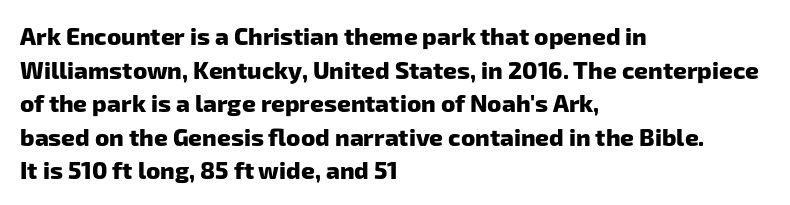
{"bold": "yes", "underline": "no", "align": "left", "line_spacing": "normal", "line_spacing_ratio": 1.4, "letter_spacing": "normal", "letter_spacing_em": 0.0, "glyph_px": 24}
